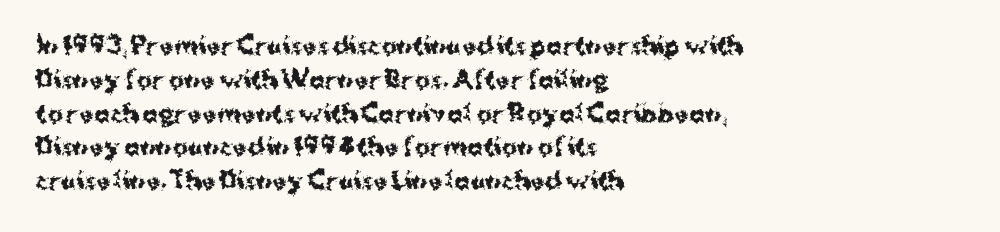
Q: Is the text bold? A: Yes.
Q: Is the text italic (slanted)? A: No, it is upright.
Q: Is the text underlined? A: No.
Q: How is the paragraph aligned? A: Left-aligned.
Q: Is the spacing between letters normal or unusually wide? A: Normal.
Q: Is the spacing between lines tight, normal or loose? A: Normal.
